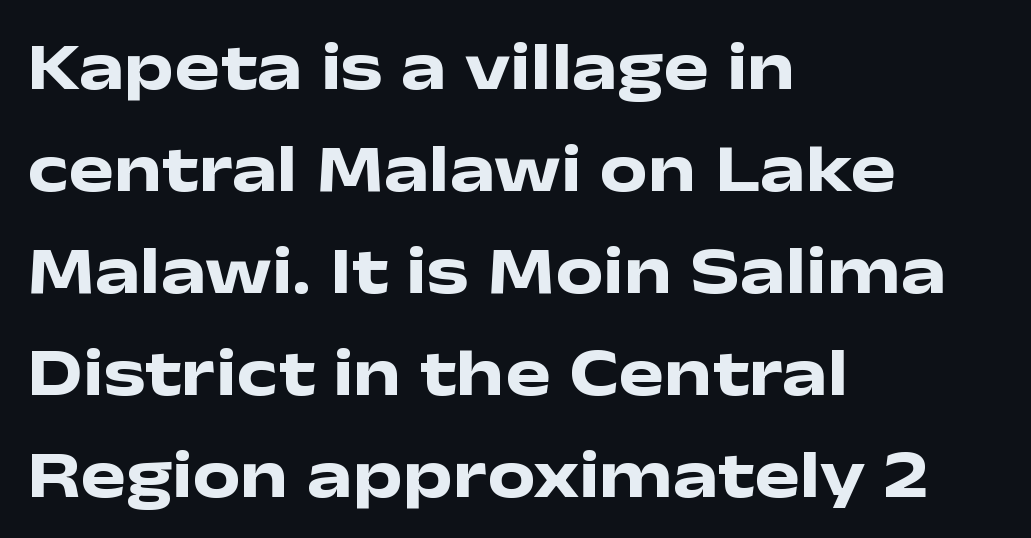
Caption: multi-line text, flush left, ragged right. Observe the ordinary spacing: letters are neighbours, not strangers. Character widths vary here, with narrow letters taking less room than wide ones. Strong, thick strokes mark this as bold type. Posture: vertical. No word sits above an underline.
